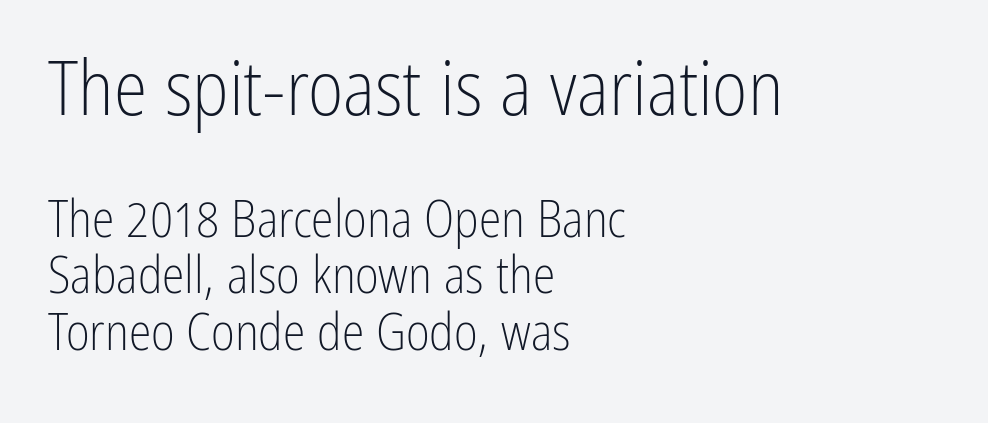
Q: Is the text bold? A: No.
Q: Is the text italic (slanted)? A: No, it is upright.
Q: Is the typeface a serif or a sans-serif typeface? A: Sans-serif.
Q: Is the text underlined? A: No.
Q: How is the paragraph aligned? A: Left-aligned.
Q: Is the spacing between letters normal or unusually wide? A: Normal.
Q: Is the spacing between lines tight, normal or loose? A: Tight.
Q: Which block of text is set in a larger size, the first (top) or the second (bottom)? A: The first (top) one.
Q: Width (condensed, normal, or wide)? A: Condensed.
Q: Stroke contrast? A: Low.
Q: x-height? A: Medium.
Q: Monospaced? A: No.
